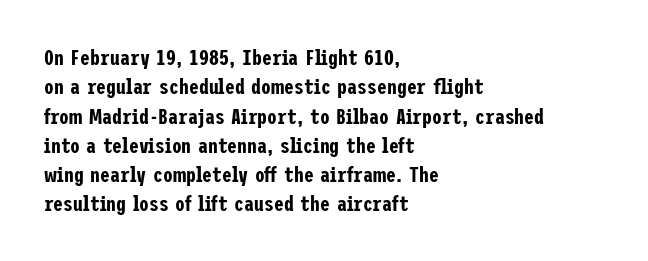
{"italic": "no", "underline": "no", "align": "left", "line_spacing": "normal", "line_spacing_ratio": 1.33, "letter_spacing": "normal", "letter_spacing_em": 0.0, "glyph_px": 22}
